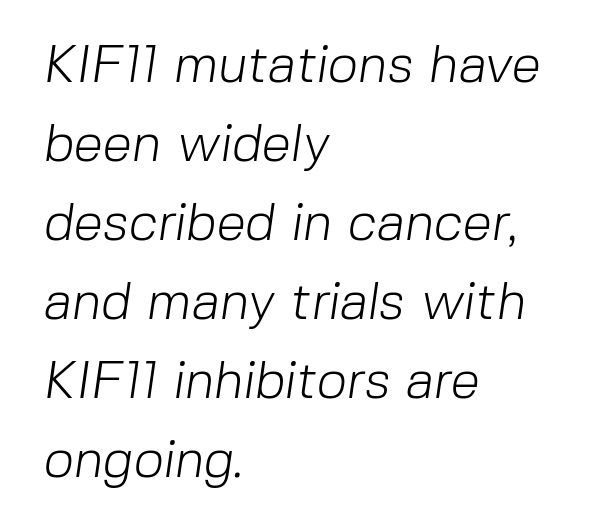
{"serif": "no", "bold": "no", "weight": "light", "width": "normal", "stroke_contrast": "low", "x_height": "medium", "monospaced": "no", "underline": "no", "align": "left", "line_spacing": "normal", "line_spacing_ratio": 1.49, "letter_spacing": "normal", "letter_spacing_em": 0.0, "glyph_px": 53}
